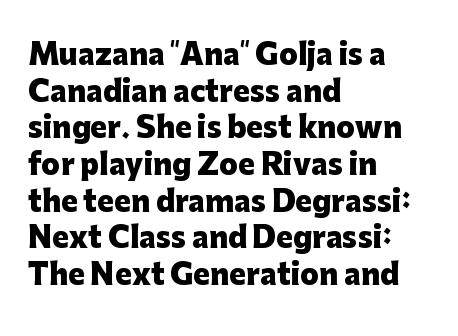
Think of a printed novel: that variable character pitch is what you see here. The lettering holds an erect, upright posture throughout. The passage shown has conventional tracking throughout. Every row of glyphs begins at an identical x-position on the left. The string is rendered with underlining switched off. Compared with an ordinary text face, these strokes are far heavier — a full bold.
